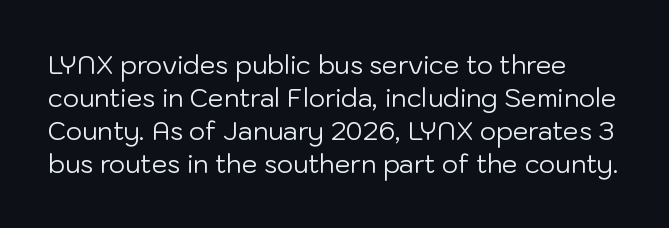
The specimen omits any rule beneath the text block's lines. Regular leading. A typesetter would call this zero additional tracking. No heavy texture on the line: the type isn't bold.
